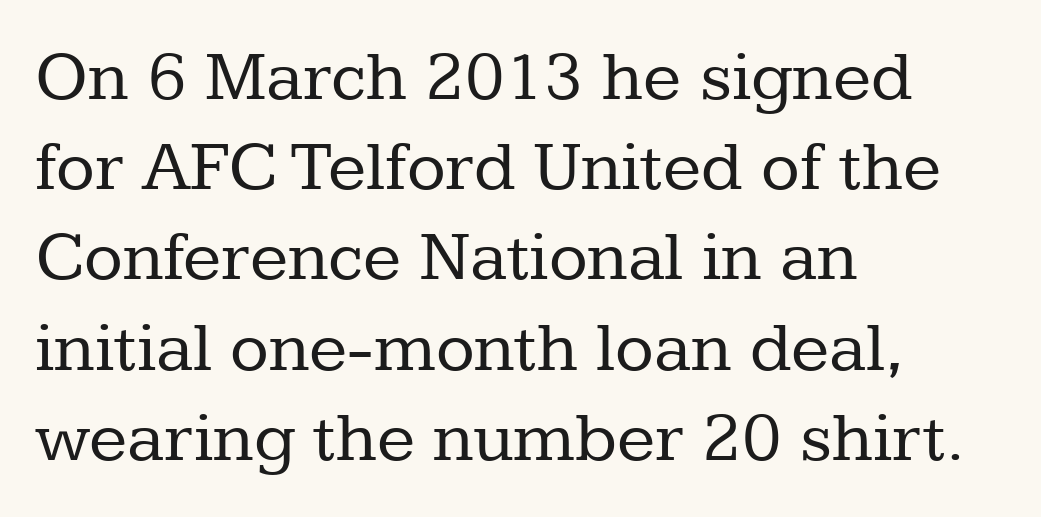
Each new line begins a customary step beneath the previous one. Words float on clear page, feet unadorned. Character widths vary here, with narrow letters taking less room than wide ones. Every stem runs plumb, perpendicular to the baseline. Compared with a centered layout, this one pins lines to the left instead.
